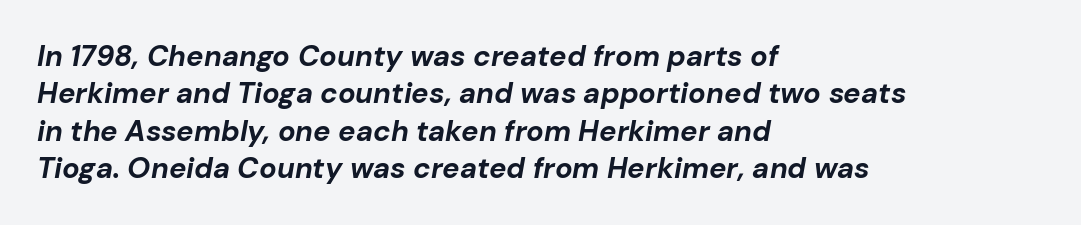
{"italic": "yes", "lean": "right", "slant_degrees": 10, "bold": "yes", "weight": "bold", "width": "normal", "stroke_contrast": "low", "x_height": "medium", "monospaced": "no", "underline": "no", "align": "left", "line_spacing": "normal", "line_spacing_ratio": 1.29, "letter_spacing": "normal", "letter_spacing_em": 0.0, "glyph_px": 29}
